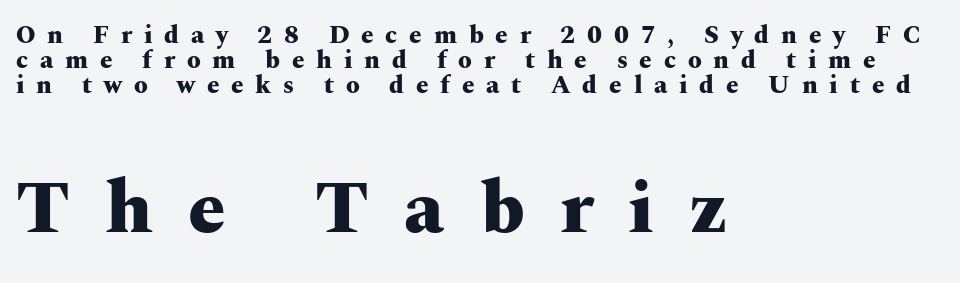
Q: Is the text bold? A: Yes.
Q: Is the text italic (slanted)? A: No, it is upright.
Q: Is the typeface a serif or a sans-serif typeface? A: Serif.
Q: Is the text underlined? A: No.
Q: How is the paragraph aligned? A: Left-aligned.
Q: Is the spacing between letters normal or unusually wide? A: Unusually wide.
Q: Is the spacing between lines tight, normal or loose? A: Tight.
Q: Which block of text is set in a larger size, the first (top) or the second (bottom)? A: The second (bottom) one.
Q: Width (condensed, normal, or wide)? A: Wide.
Q: Stroke contrast? A: Medium.
Q: x-height? A: Medium.
Q: Monospaced? A: No.
